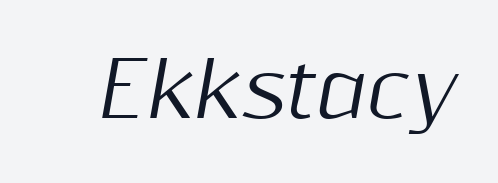
Q: Is the text italic (slanted)? A: Yes, it leans right by about 10 degrees.
Q: Is the text underlined? A: No.
Q: Is the spacing between letters normal or unusually wide? A: Normal.
Q: Width (condensed, normal, or wide)? A: Normal.
Q: Stroke contrast? A: Medium.
Q: x-height? A: Medium.
Q: Monospaced? A: No.
